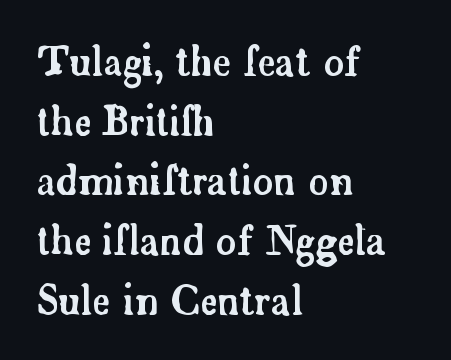
The image shows 39 px serif type, upright; set left-aligned, normal line spacing (1.53x), normal letter spacing, not underlined; low stroke contrast and a small x-height.
